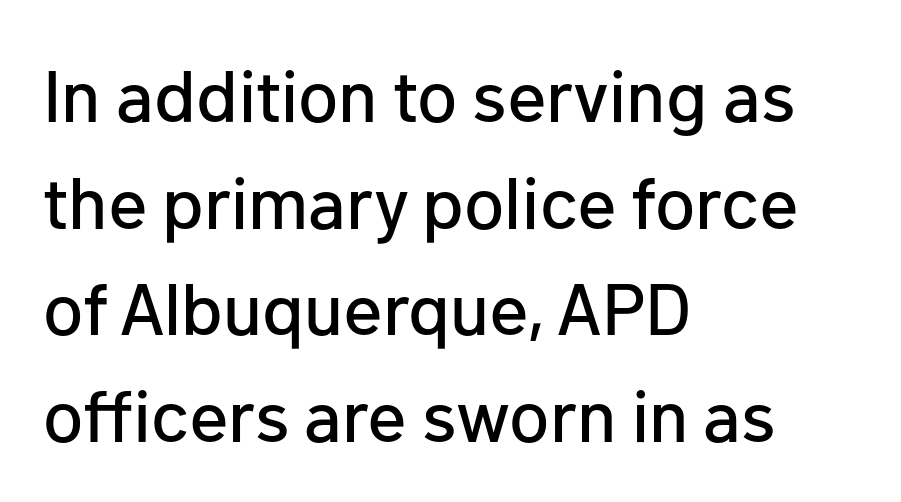
The image shows 73 px sans-serif type, upright; set left-aligned, normal line spacing (1.46x), normal letter spacing, not underlined; low stroke contrast and a medium x-height.
